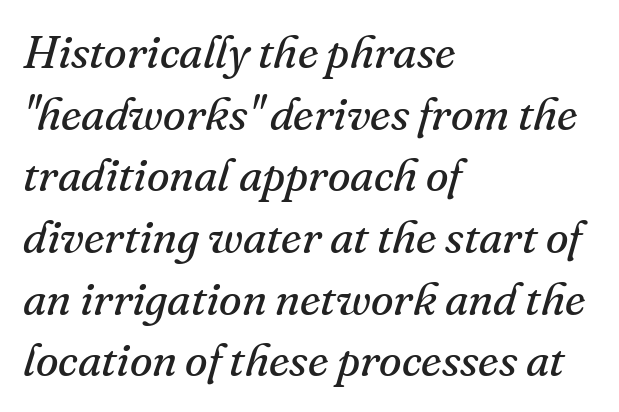
The image shows 46 px regular-weight serif type, italic (leaning right); set left-aligned, normal line spacing (1.34x), normal letter spacing, not underlined; medium stroke contrast and a small x-height.
